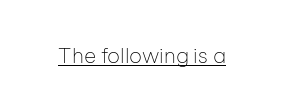
{"italic": "no", "bold": "no", "underline": "yes", "letter_spacing": "normal", "letter_spacing_em": 0.0, "glyph_px": 21}
